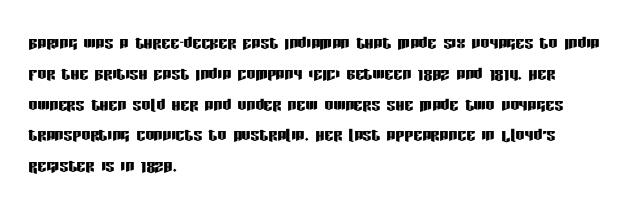
{"italic": "no", "underline": "no", "align": "left", "line_spacing": "normal", "line_spacing_ratio": 1.4, "letter_spacing": "normal", "letter_spacing_em": 0.0, "glyph_px": 22}
